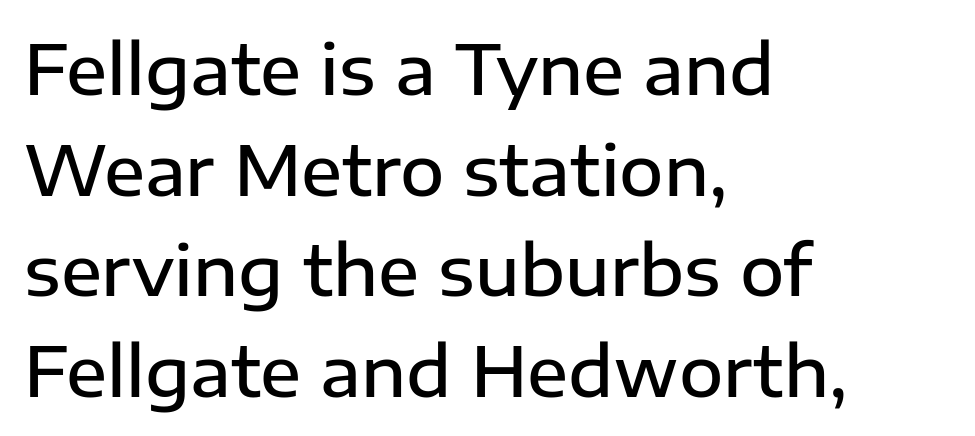
Q: Is the text bold? A: Semi-bold.
Q: Is the text italic (slanted)? A: No, it is upright.
Q: Is the typeface a serif or a sans-serif typeface? A: Sans-serif.
Q: Is the text underlined? A: No.
Q: How is the paragraph aligned? A: Left-aligned.
Q: Is the spacing between letters normal or unusually wide? A: Normal.
Q: Is the spacing between lines tight, normal or loose? A: Normal.
Q: Width (condensed, normal, or wide)? A: Normal.
Q: Stroke contrast? A: Low.
Q: x-height? A: Medium.
Q: Monospaced? A: No.
